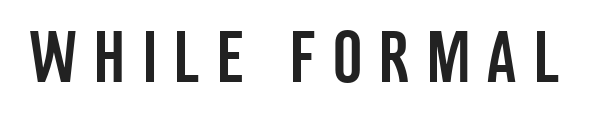
Q: Is the text italic (slanted)? A: No, it is upright.
Q: Is the typeface a serif or a sans-serif typeface? A: Sans-serif.
Q: Is the text underlined? A: No.
Q: Is the spacing between letters normal or unusually wide? A: Unusually wide.
Q: Width (condensed, normal, or wide)? A: Condensed.
Q: Stroke contrast? A: Low.
Q: x-height? A: Large.
Q: Monospaced? A: No.
